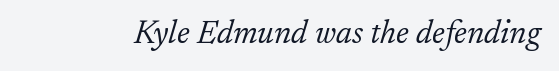
You can tell it's italic because the verticals aren't actually vertical. The passage shown is typed in a proportional face where columns would drift. The cut favours lightness, reaching ordinary text weight at its darkest. Is the letter spacing exaggerated? No — it looks like the ordinary default. The face used here is seriffed, in the tradition of book romans. Letters rest on an invisible, unmarked baseline.
